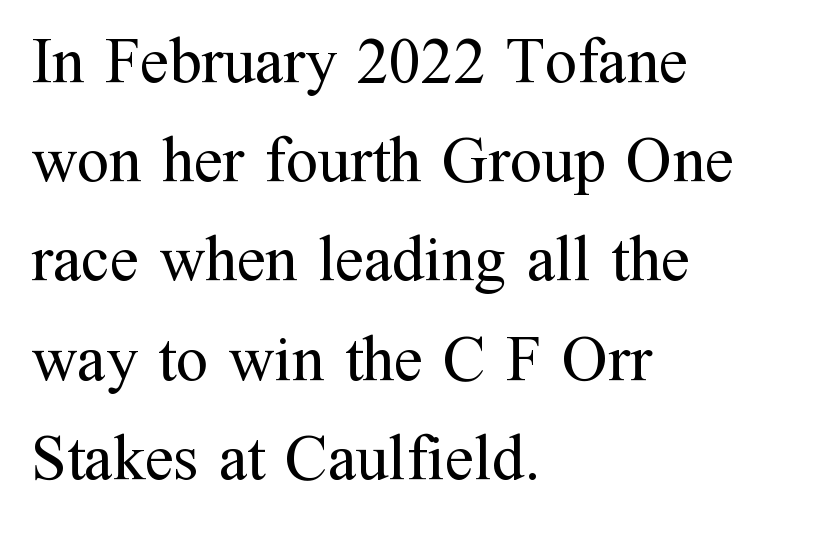
Descender tails drop into unmarked territory. The text block is weighted toward the left margin, trailing off unevenly rightward. The type is set solid horizontally, with unmodified tracking. Does the leading feel generous? No, just average.
